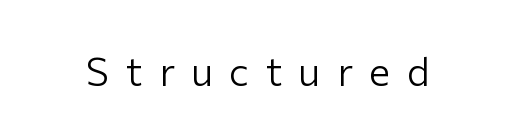
Each stroke keeps to a modest, everyday thickness or less. Has an underline been added? It has not. Font category for this specimen: sans-serif. Posture: vertical.
